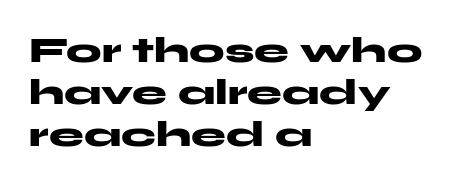
{"serif": "no", "italic": "no", "bold": "yes", "weight": "heavy", "width": "wide", "stroke_contrast": "medium", "x_height": "medium", "monospaced": "no", "underline": "no", "align": "left", "line_spacing_ratio": 1.2, "letter_spacing": "normal", "letter_spacing_em": 0.0, "glyph_px": 35}
